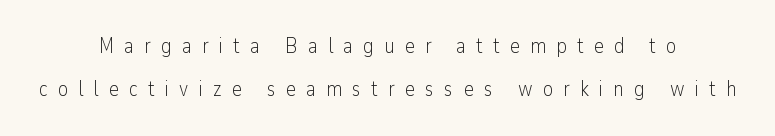
{"italic": "no", "bold": "no", "underline": "no", "align": "center", "line_spacing": "loose", "line_spacing_ratio": 2.07, "letter_spacing": "wide", "letter_spacing_em": 0.49, "glyph_px": 21}
